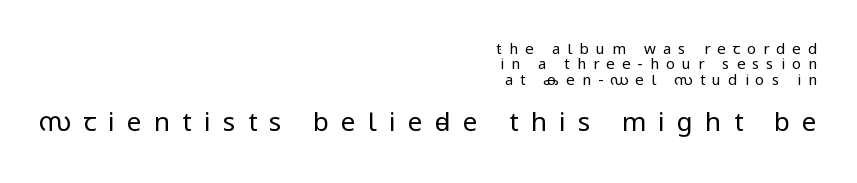
{"italic": "no", "bold": "no", "underline": "no", "align": "right", "line_spacing": "tight", "line_spacing_ratio": 1.03, "letter_spacing": "wide", "letter_spacing_em": 0.47, "larger_block": "second", "size_ratio": 1.73, "glyph_px": 26}
